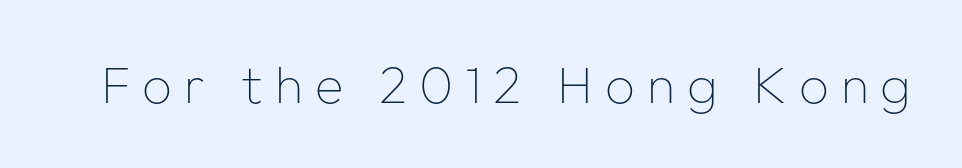
{"serif": "no", "italic": "no", "bold": "no", "weight": "thin", "width": "normal", "stroke_contrast": "low", "x_height": "medium", "monospaced": "no", "underline": "no", "letter_spacing": "wide", "letter_spacing_em": 0.23, "glyph_px": 52}
